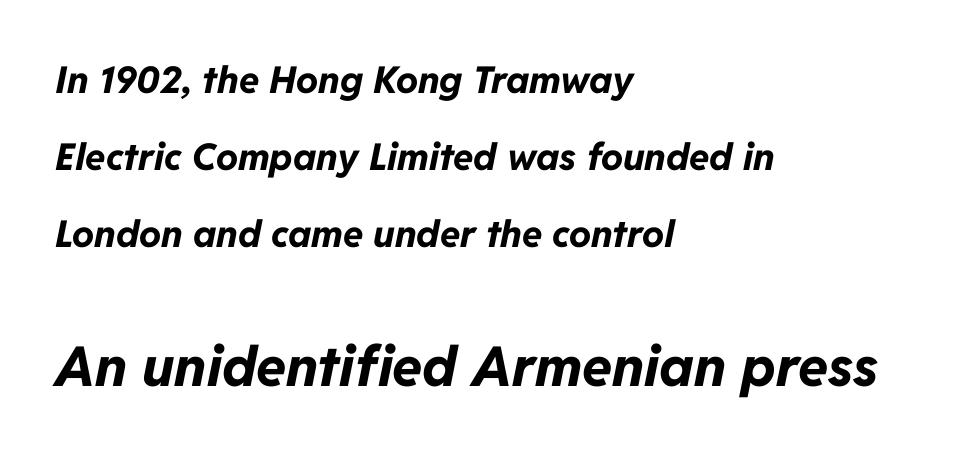
The image shows 55 px bold type, italic (leaning right); set left-aligned, loose line spacing (2.08x), normal letter spacing, not underlined; the second (bottom) block is 1.49x larger; low stroke contrast and a medium x-height.
